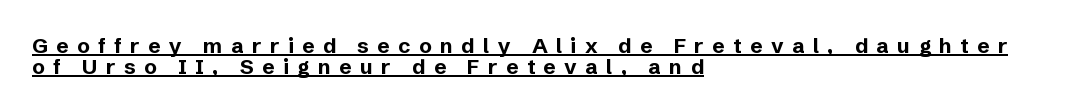
Unlike italic type, these characters show no tilt at all. Typeset ragged right — the left edge is the straight one. Summary of weight: heavy, a full bold. The passage shown has open, widely tracked lettering throughout.
